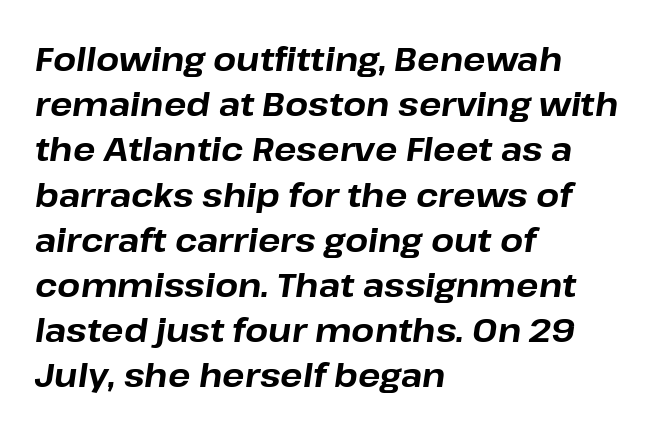
Varying glyph widths throughout — classic text-font behaviour. The rendering applies a slant to the glyphs. The face used here has the dense, thick strokes of a bold. Horizontal alignment here is leftward, the default for most running prose. Lines of text with bare space underneath.
